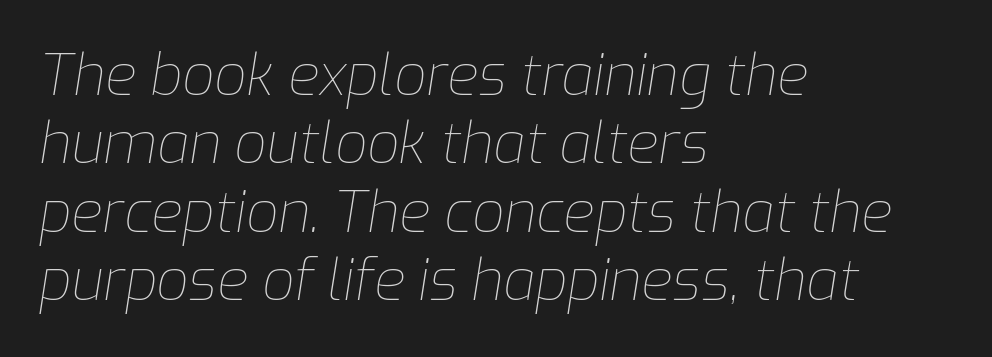
In CSS terms this would be text-align: left. The type is set solid horizontally, with unmodified tracking. Each letter keeps its own natural width here, so spacing adapts to shape. The typesetting does not lean heavy: it is not bold. Honestly, there is no underline to notice here at all.
